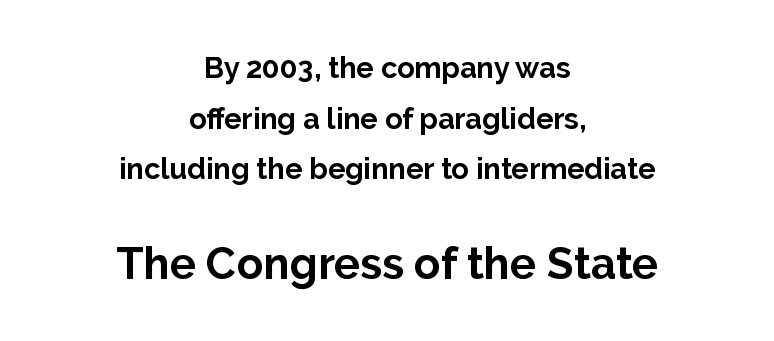
The image shows 44 px bold sans-serif type, upright; set centered, line spacing 1.75x, normal letter spacing, not underlined; the second (bottom) block is 1.52x larger; low stroke contrast and a medium x-height.
